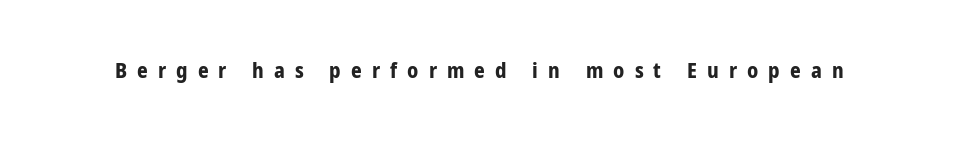
{"italic": "no", "bold": "yes", "underline": "no", "letter_spacing": "wide", "letter_spacing_em": 0.48, "glyph_px": 21}
